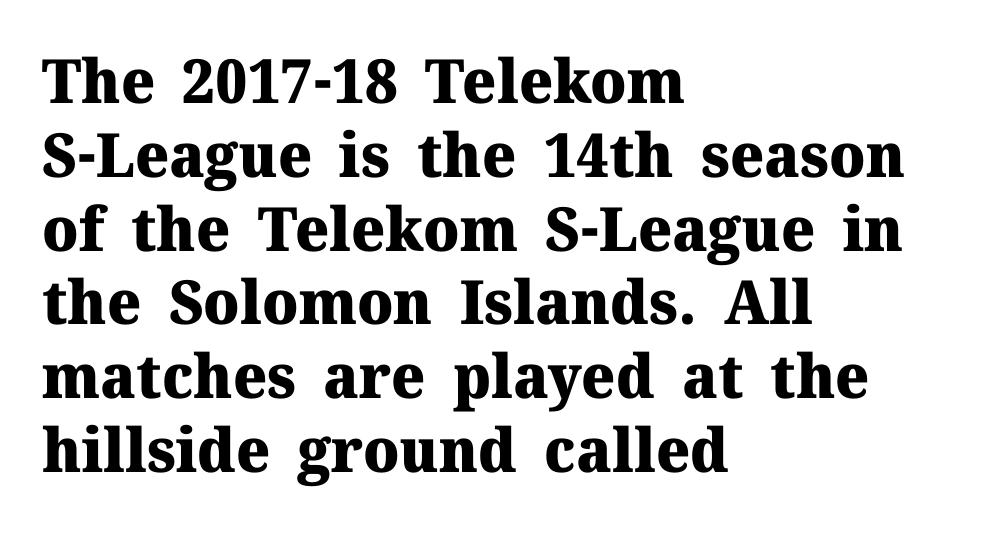
The image shows 61 px heavy serif type, upright; set left-aligned, line spacing 1.21x, normal letter spacing, not underlined; medium stroke contrast and a medium x-height.
